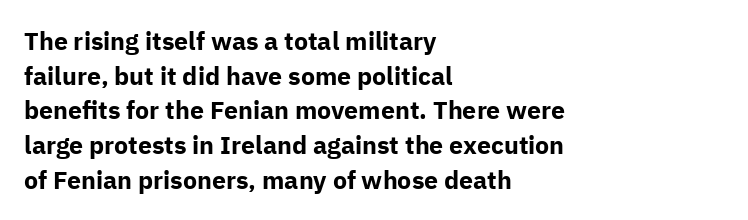
Q: Is the text bold? A: Yes.
Q: Is the text italic (slanted)? A: No, it is upright.
Q: Is the text underlined? A: No.
Q: How is the paragraph aligned? A: Left-aligned.
Q: Is the spacing between letters normal or unusually wide? A: Normal.
Q: Is the spacing between lines tight, normal or loose? A: Normal.
